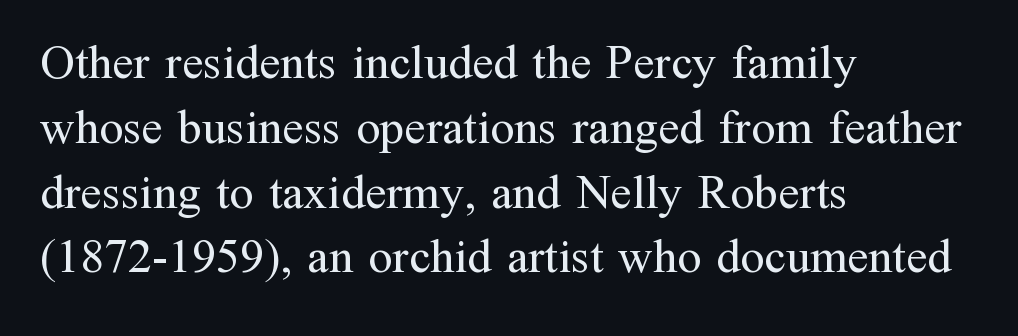
Interline gaps are of average width in this sample. The designer went with a serif here, giving each stem small feet. Heaviness? Minimal to ordinary, like unemphasized prose. Words float on clear page, feet unadorned. The passage shown is typed in a proportional face where columns would drift. Nothing unusual about the tracking: characters are spaced as the font intends.
